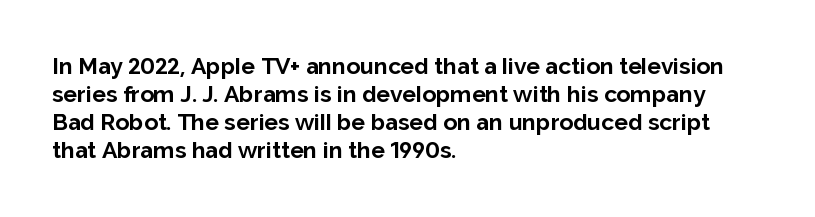
The image shows 23 px bold type, upright; set left-aligned, line spacing 1.22x, normal letter spacing, not underlined.
